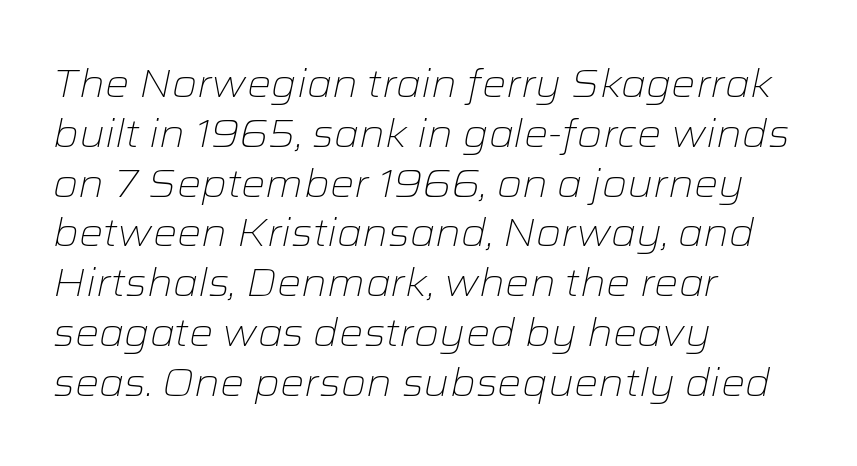
{"italic": "yes", "lean": "right", "slant_degrees": 12, "bold": "no", "weight": "light", "width": "wide", "stroke_contrast": "low", "x_height": "medium", "monospaced": "no", "underline": "no", "align": "left", "line_spacing": "normal", "line_spacing_ratio": 1.31, "letter_spacing": "normal", "letter_spacing_em": 0.0, "glyph_px": 38}
